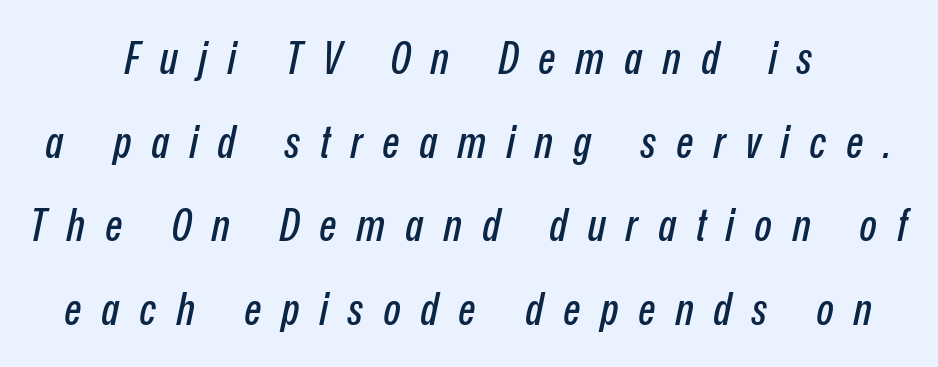
{"italic": "yes", "lean": "right", "slant_degrees": 12, "width": "condensed", "stroke_contrast": "low", "x_height": "medium", "monospaced": "no", "underline": "no", "align": "center", "line_spacing_ratio": 1.86, "letter_spacing": "wide", "letter_spacing_em": 0.45, "glyph_px": 45}
